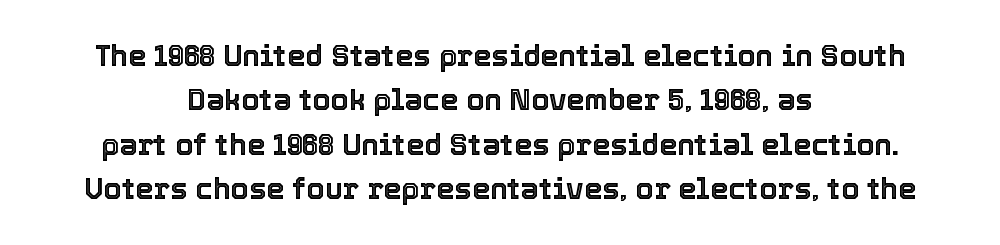
This block has exactly the height ordinary leading produces. The face used here is proportionally spaced, like ordinary book or web type. The foot of each line stays bare and open. Default kerning and tracking; the words read as compact shapes. One-word summary of the alignment: center. When letters stand straight like this, we call the style roman or upright.
